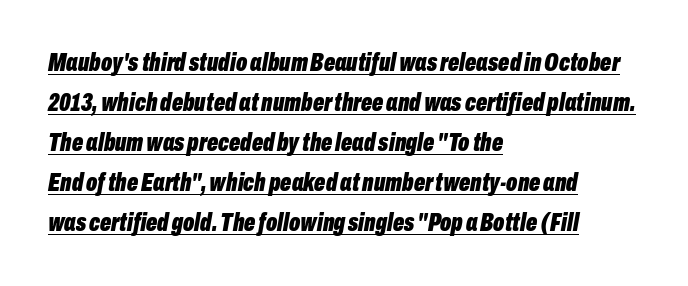
Q: Is the text bold? A: Yes.
Q: Is the text italic (slanted)? A: Yes, it leans right by about 10 degrees.
Q: Is the text underlined? A: Yes.
Q: How is the paragraph aligned? A: Left-aligned.
Q: Is the spacing between letters normal or unusually wide? A: Normal.
Q: Is the spacing between lines tight, normal or loose? A: Normal.
